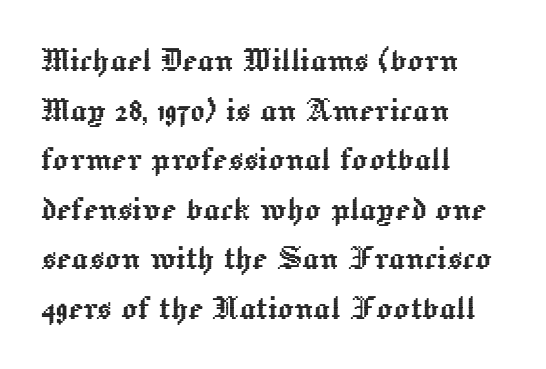
Only glyphs here, with clear space below each row. These lines are set flush left with a ragged right edge. Is this a fixed-width face? No — the glyphs have proportional, varying widths. Letter spacing: default. Style check: upright.
